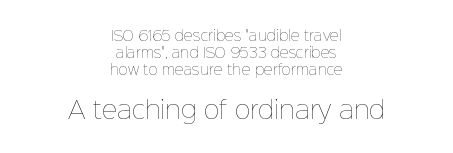
The image shows 24 px text type, upright; set centered, line spacing 1.2x, normal letter spacing, not underlined; the second (bottom) block is 1.71x larger.
